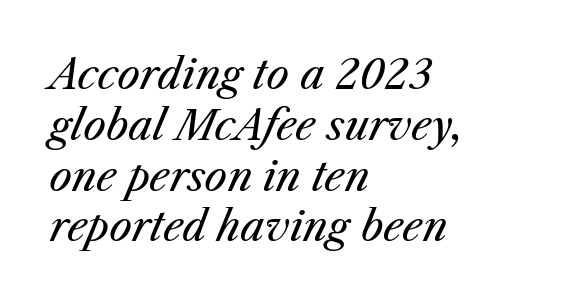
{"italic": "yes", "lean": "right", "slant_degrees": 25, "bold": "no", "weight": "regular", "width": "normal", "stroke_contrast": "medium", "x_height": "medium", "monospaced": "no", "underline": "no", "align": "left", "line_spacing": "normal", "line_spacing_ratio": 1.27, "letter_spacing": "normal", "letter_spacing_em": 0.0, "glyph_px": 40}
